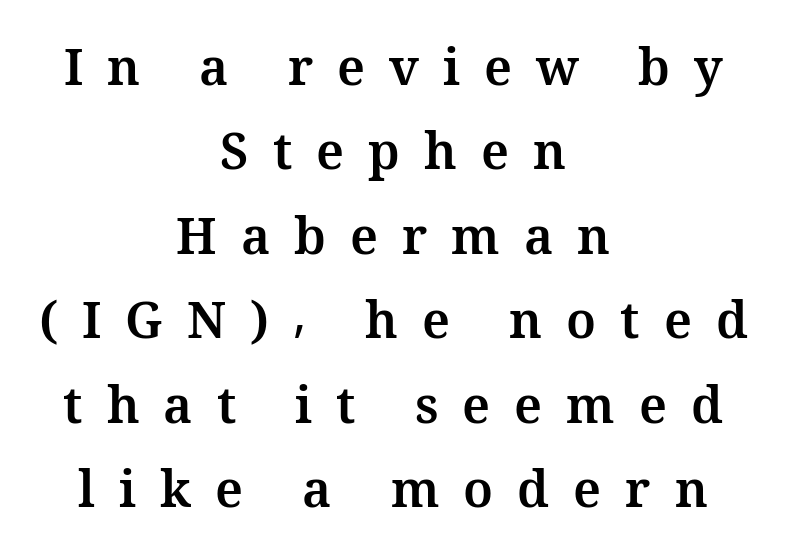
The image shows 50 px bold type, upright; set centered, normal line spacing (1.69x), unusually wide letter spacing (+0.48 em), not underlined; medium stroke contrast and a medium x-height.
